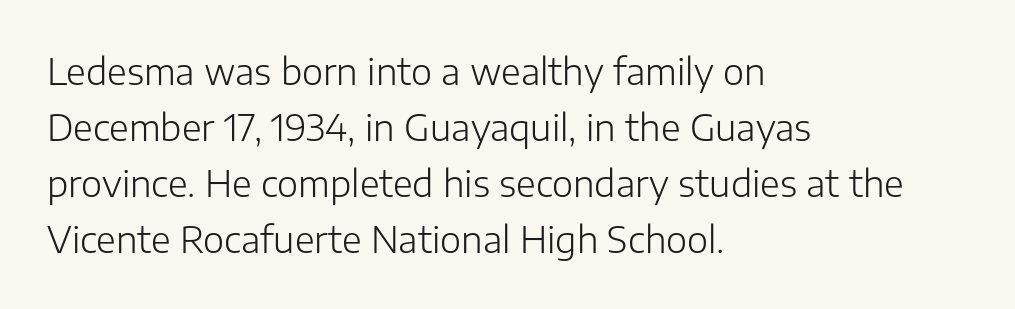
Q: Is the text bold? A: No.
Q: Is the text italic (slanted)? A: No, it is upright.
Q: Is the typeface a serif or a sans-serif typeface? A: Sans-serif.
Q: Is the text underlined? A: No.
Q: How is the paragraph aligned? A: Left-aligned.
Q: Is the spacing between letters normal or unusually wide? A: Normal.
Q: Is the spacing between lines tight, normal or loose? A: Normal.
Q: Width (condensed, normal, or wide)? A: Normal.
Q: Stroke contrast? A: Low.
Q: x-height? A: Medium.
Q: Monospaced? A: No.
